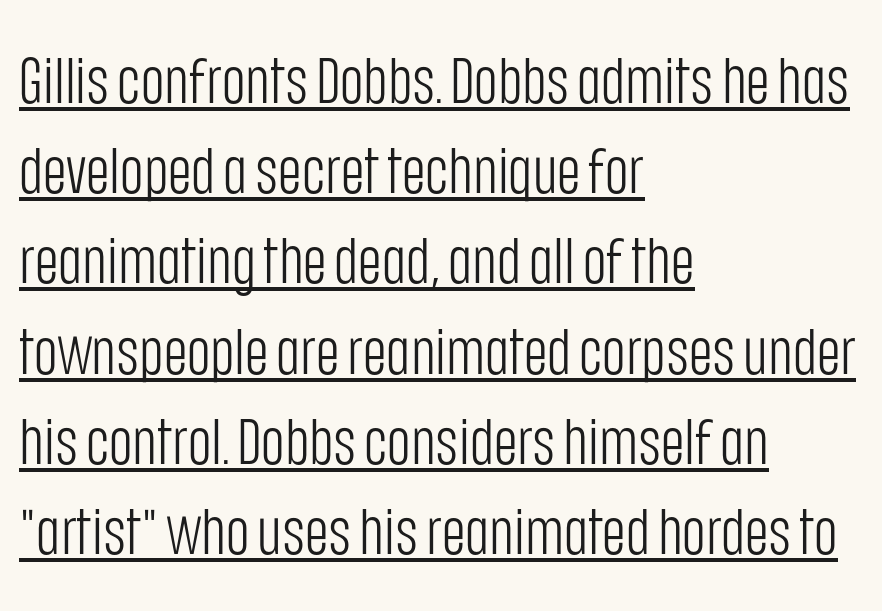
{"serif": "no", "italic": "no", "bold": "no", "weight": "light", "width": "condensed", "stroke_contrast": "low", "x_height": "large", "monospaced": "no", "underline": "yes", "align": "left", "line_spacing": "normal", "line_spacing_ratio": 1.41, "letter_spacing": "normal", "letter_spacing_em": 0.0, "glyph_px": 64}
